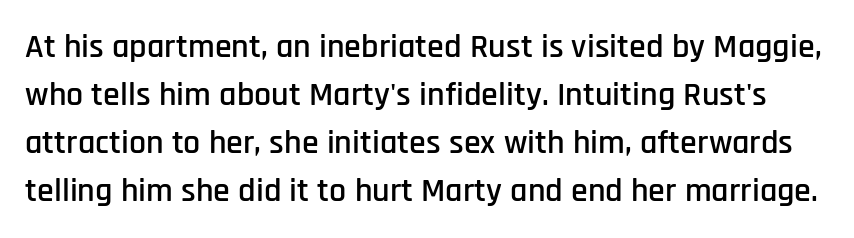
{"serif": "no", "italic": "no", "width": "condensed", "stroke_contrast": "low", "x_height": "large", "monospaced": "no", "underline": "no", "line_spacing": "normal", "line_spacing_ratio": 1.41, "letter_spacing": "normal", "letter_spacing_em": 0.0, "glyph_px": 34}
